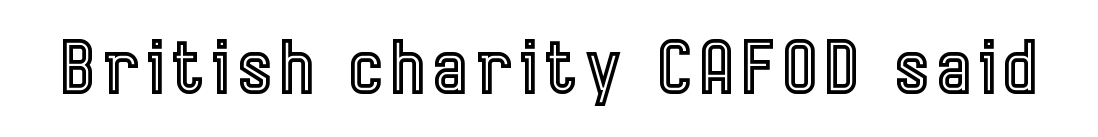
The font's upright variant was chosen for this text. Character widths vary here, with narrow letters taking less room than wide ones. Glance below the letters and you will spot only blank space.
